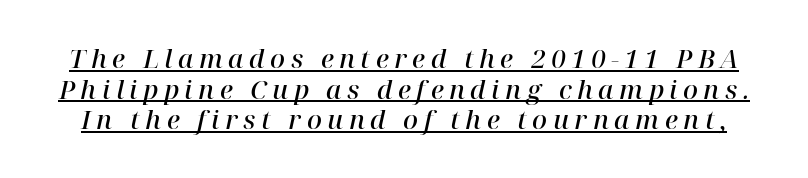
{"italic": "yes", "lean": "right", "slant_degrees": 12, "bold": "semi", "underline": "yes", "line_spacing_ratio": 1.18, "letter_spacing": "wide", "letter_spacing_em": 0.21, "glyph_px": 26}
